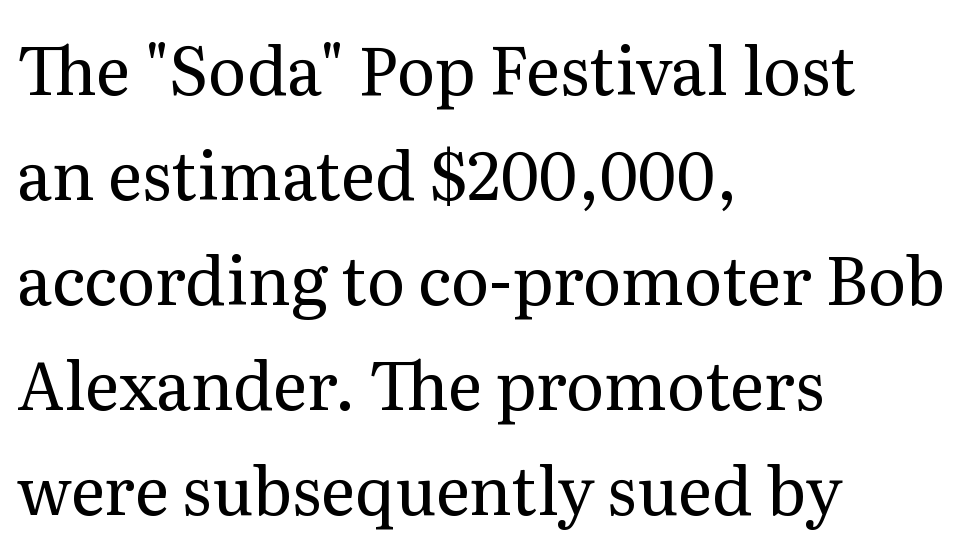
Q: Is the text bold? A: No.
Q: Is the text italic (slanted)? A: No, it is upright.
Q: Is the typeface a serif or a sans-serif typeface? A: Serif.
Q: Is the text underlined? A: No.
Q: How is the paragraph aligned? A: Left-aligned.
Q: Is the spacing between letters normal or unusually wide? A: Normal.
Q: Is the spacing between lines tight, normal or loose? A: Normal.
Q: Width (condensed, normal, or wide)? A: Normal.
Q: Stroke contrast? A: Medium.
Q: x-height? A: Medium.
Q: Monospaced? A: No.
